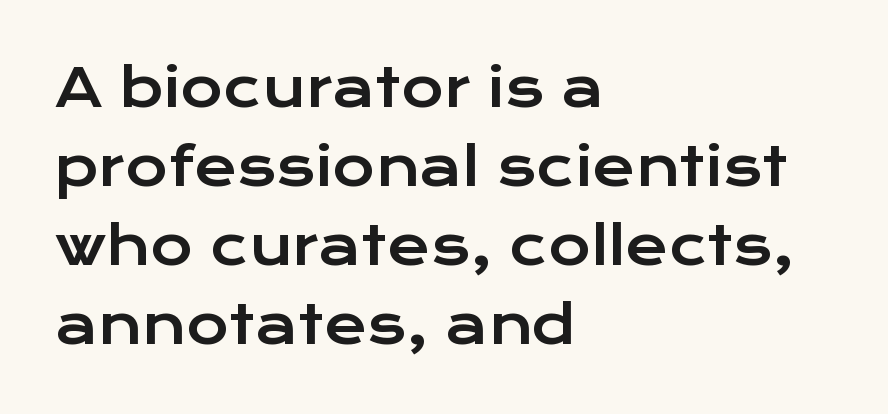
{"serif": "no", "italic": "no", "width": "wide", "stroke_contrast": "low", "x_height": "medium", "monospaced": "no", "underline": "no", "align": "left", "line_spacing": "normal", "line_spacing_ratio": 1.52, "letter_spacing": "normal", "letter_spacing_em": 0.0, "glyph_px": 52}
